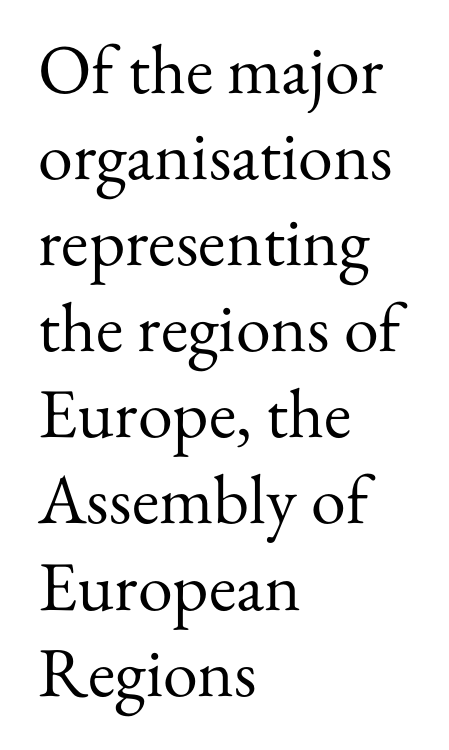
Q: Is the text bold? A: No.
Q: Is the text italic (slanted)? A: No, it is upright.
Q: Is the typeface a serif or a sans-serif typeface? A: Serif.
Q: Is the text underlined? A: No.
Q: How is the paragraph aligned? A: Left-aligned.
Q: Is the spacing between letters normal or unusually wide? A: Normal.
Q: Width (condensed, normal, or wide)? A: Normal.
Q: Stroke contrast? A: Medium.
Q: x-height? A: Small.
Q: Monospaced? A: No.
